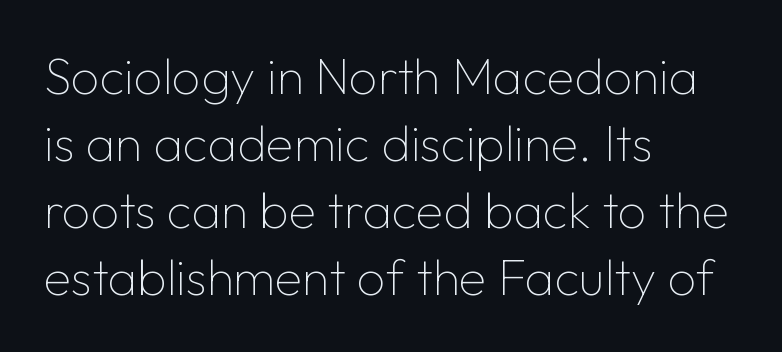
Q: Is the text bold? A: No.
Q: Is the text italic (slanted)? A: No, it is upright.
Q: Is the typeface a serif or a sans-serif typeface? A: Sans-serif.
Q: Is the text underlined? A: No.
Q: How is the paragraph aligned? A: Left-aligned.
Q: Is the spacing between letters normal or unusually wide? A: Normal.
Q: Is the spacing between lines tight, normal or loose? A: Normal.
Q: Width (condensed, normal, or wide)? A: Normal.
Q: Stroke contrast? A: Low.
Q: x-height? A: Medium.
Q: Monospaced? A: No.
